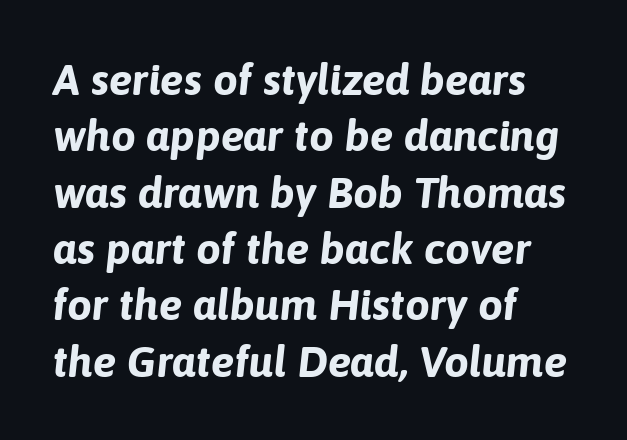
{"italic": "yes", "lean": "right", "slant_degrees": 6, "bold": "yes", "weight": "bold", "width": "normal", "stroke_contrast": "low", "x_height": "medium", "monospaced": "no", "underline": "no", "align": "left", "line_spacing": "normal", "line_spacing_ratio": 1.28, "letter_spacing": "normal", "letter_spacing_em": 0.0, "glyph_px": 44}
